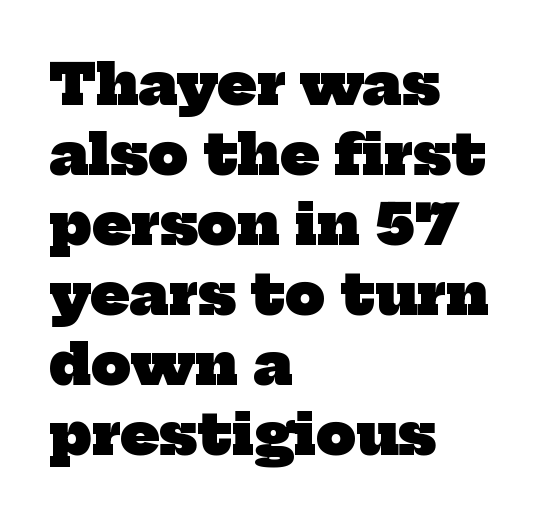
Q: Is the text bold? A: Yes.
Q: Is the typeface a serif or a sans-serif typeface? A: Serif.
Q: Is the text underlined? A: No.
Q: How is the paragraph aligned? A: Left-aligned.
Q: Is the spacing between letters normal or unusually wide? A: Normal.
Q: Is the spacing between lines tight, normal or loose? A: Normal.
Q: Width (condensed, normal, or wide)? A: Normal.
Q: Stroke contrast? A: Low.
Q: x-height? A: Medium.
Q: Monospaced? A: No.
